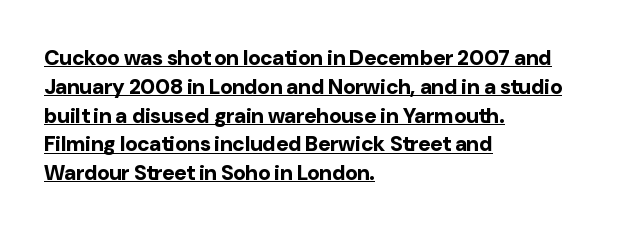
The image shows 21 px bold type, upright; set left-aligned, normal line spacing (1.37x), normal letter spacing, underlined.
